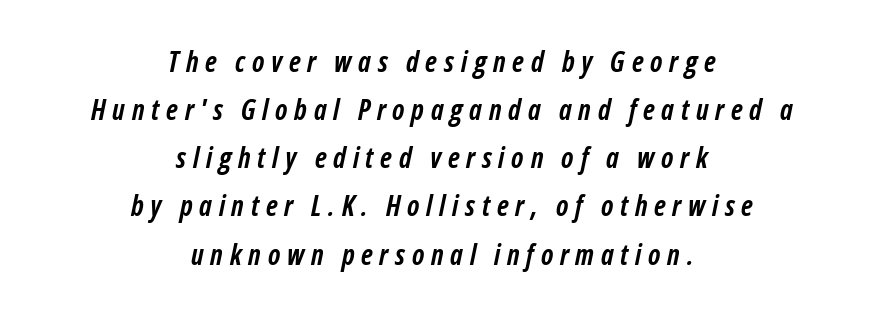
The letters advance in unequal steps, a hallmark of proportional type. Someone cranked the tracking dial way up on this one. Anything drawn beneath the words? Only blank space. When letters slant like this, we call the style italic. The lines in this sample share a center point and differ in where they start and stop.
